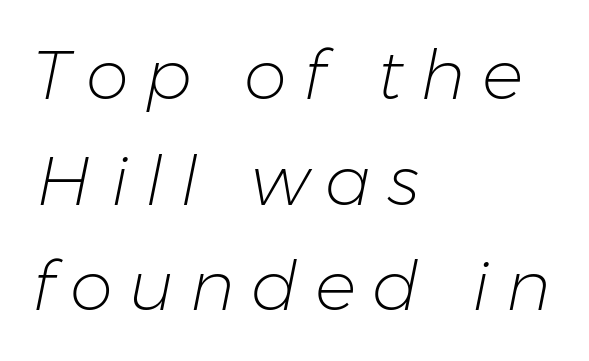
Q: Is the text bold? A: No.
Q: Is the text italic (slanted)? A: Yes, it leans right by about 11 degrees.
Q: Is the text underlined? A: No.
Q: How is the paragraph aligned? A: Left-aligned.
Q: Is the spacing between letters normal or unusually wide? A: Unusually wide.
Q: Is the spacing between lines tight, normal or loose? A: Normal.
Q: Width (condensed, normal, or wide)? A: Normal.
Q: Stroke contrast? A: Low.
Q: x-height? A: Medium.
Q: Monospaced? A: No.
